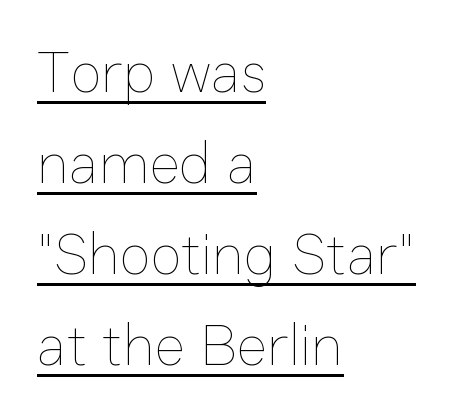
Students, observe: this is what conventionally led text looks like. In terms of posture, this sample is upright. These lines keep a tight, regular rhythm from letter to letter. The sample's only ornament is a line tracing under the words. Horizontal alignment here is leftward, the default for most running prose.
